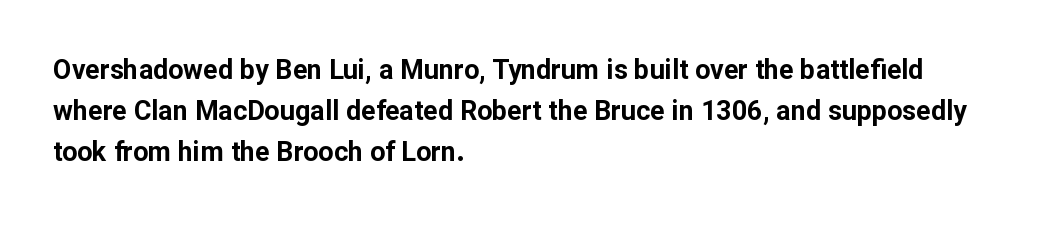
Q: Is the text bold? A: Yes.
Q: Is the text italic (slanted)? A: No, it is upright.
Q: Is the text underlined? A: No.
Q: How is the paragraph aligned? A: Left-aligned.
Q: Is the spacing between letters normal or unusually wide? A: Normal.
Q: Is the spacing between lines tight, normal or loose? A: Normal.
